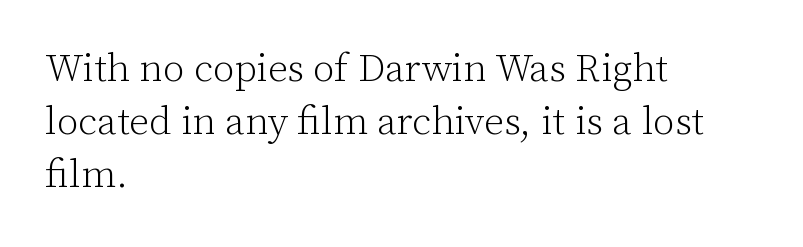
The image shows 39 px light serif type, upright; set left-aligned, normal line spacing (1.36x), normal letter spacing, not underlined; low stroke contrast and a medium x-height.
